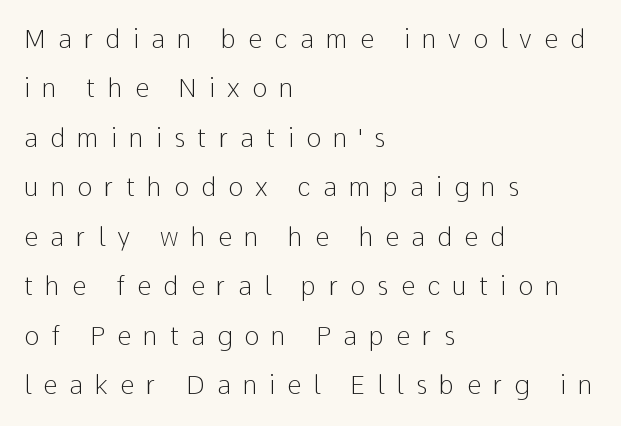
The gaps between neighbouring characters are conspicuously large. It's the straight-up-and-down kind of type. Loosely led — the rows are spread out. Casual observation: everything's shoved over to the left. The cut favours lightness, reaching ordinary text weight at its darkest.
